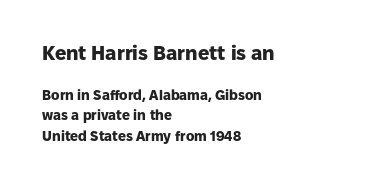
The image shows 20 px bold type, upright; set left-aligned, normal line spacing (1.45x), normal letter spacing, not underlined; the first (top) block is 1.43x larger.
